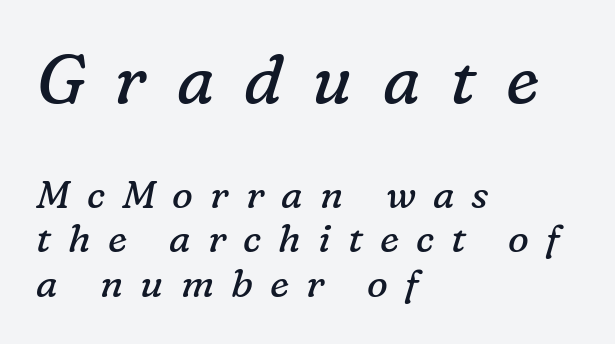
You could barely slide anything between these rows. Spacing between characters has been opened up far beyond the box default. Character size in the leading block exceeds that of the trailing block. Just letters on the line, the space beneath them empty. Which margin do the lines hug? The left one — the right edge is uneven. Is this a sans? No — the strokes have serifs.
